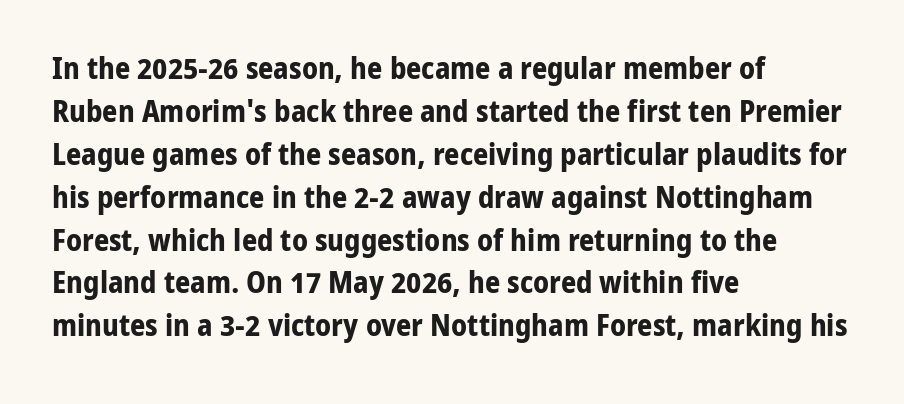
{"serif": "no", "italic": "no", "bold": "yes", "weight": "bold", "width": "normal", "stroke_contrast": "low", "x_height": "medium", "monospaced": "no", "underline": "no", "align": "left", "line_spacing": "normal", "line_spacing_ratio": 1.43, "letter_spacing": "normal", "letter_spacing_em": 0.0, "glyph_px": 30}
